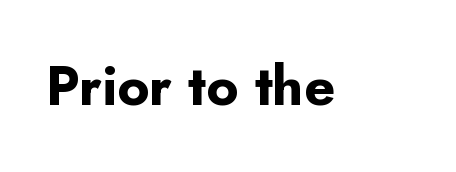
{"serif": "no", "italic": "no", "bold": "yes", "weight": "bold", "width": "normal", "stroke_contrast": "low", "x_height": "small", "monospaced": "no", "underline": "no", "letter_spacing": "normal", "letter_spacing_em": 0.0, "glyph_px": 55}
